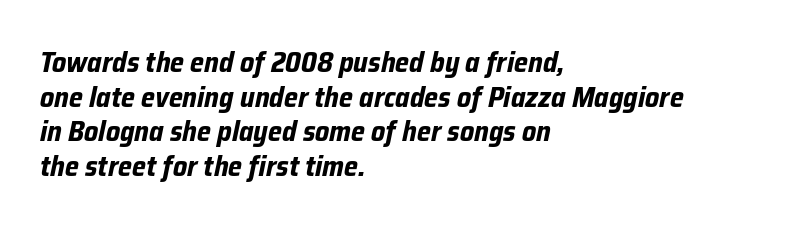
The image shows 28 px bold type, italic (leaning right); set left-aligned, line spacing 1.24x, normal letter spacing, not underlined; low stroke contrast and a medium x-height.
